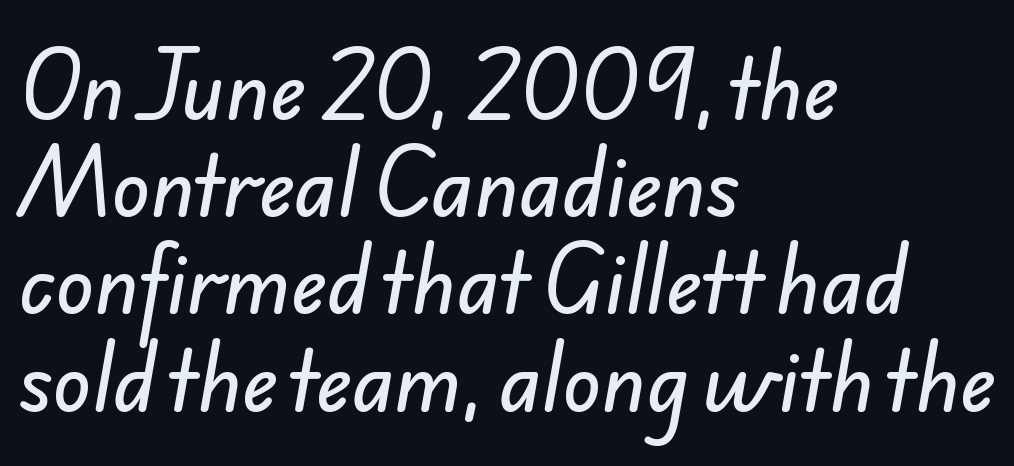
Nothing sits at the stroke ends, so this counts as sans-serif. Casual observation: everything's shoved over to the left. The passage shown is typed in a proportional face where columns would drift. This sample uses plain, unmodified letter spacing. Clear beneath every line of the passage.
